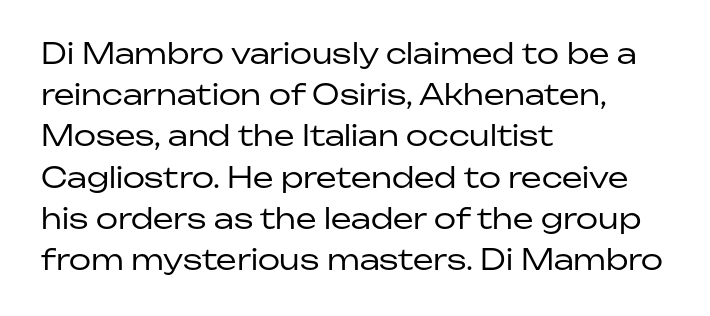
{"serif": "no", "italic": "no", "bold": "no", "weight": "regular", "width": "normal", "stroke_contrast": "low", "x_height": "medium", "monospaced": "no", "underline": "no", "align": "left", "line_spacing": "normal", "line_spacing_ratio": 1.42, "letter_spacing": "normal", "letter_spacing_em": 0.0, "glyph_px": 29}
